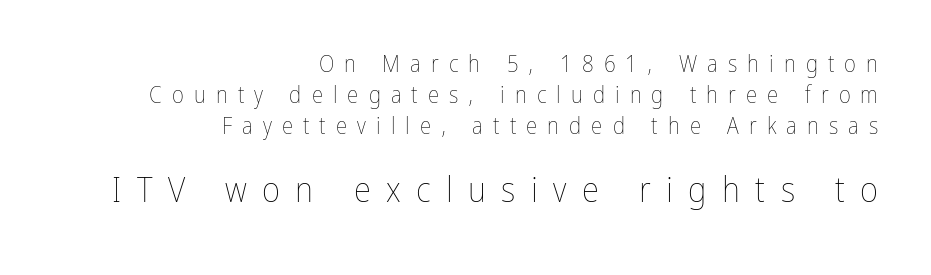
Q: Is the text bold? A: No.
Q: Is the text italic (slanted)? A: No, it is upright.
Q: Is the text underlined? A: No.
Q: How is the paragraph aligned? A: Right-aligned.
Q: Is the spacing between letters normal or unusually wide? A: Unusually wide.
Q: Is the spacing between lines tight, normal or loose? A: Normal.
Q: Which block of text is set in a larger size, the first (top) or the second (bottom)? A: The second (bottom) one.
Q: Width (condensed, normal, or wide)? A: Condensed.
Q: Stroke contrast? A: Low.
Q: x-height? A: Medium.
Q: Monospaced? A: No.
